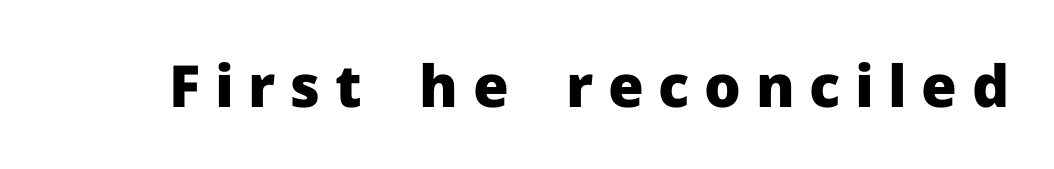
Q: Is the text bold? A: Yes.
Q: Is the text italic (slanted)? A: No, it is upright.
Q: Is the typeface a serif or a sans-serif typeface? A: Sans-serif.
Q: Is the text underlined? A: No.
Q: Is the spacing between letters normal or unusually wide? A: Unusually wide.
Q: Width (condensed, normal, or wide)? A: Normal.
Q: Stroke contrast? A: Low.
Q: x-height? A: Medium.
Q: Monospaced? A: No.
